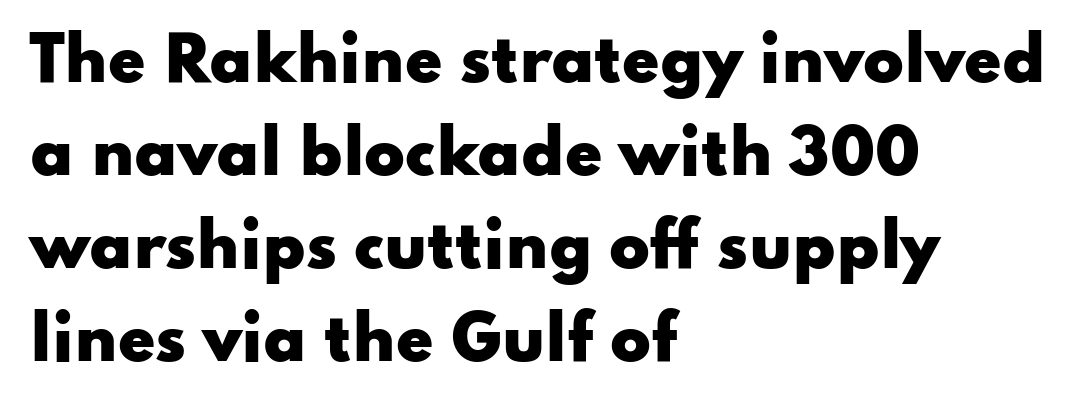
Glance below the letters and you will spot only blank space. In CSS terms this would be text-align: left. No feet cap the strokes, marking this as sans-serif type. Compared with typical paragraphs, the rows here are spaced about the same.
